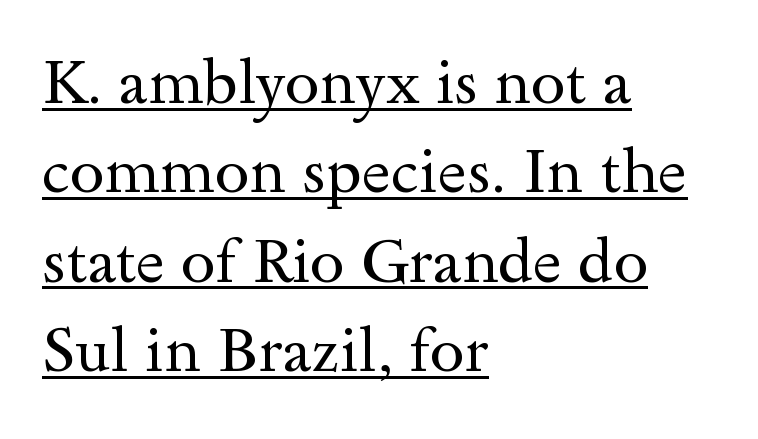
Q: Is the text bold? A: No.
Q: Is the text italic (slanted)? A: No, it is upright.
Q: Is the typeface a serif or a sans-serif typeface? A: Serif.
Q: Is the text underlined? A: Yes.
Q: How is the paragraph aligned? A: Left-aligned.
Q: Is the spacing between letters normal or unusually wide? A: Normal.
Q: Is the spacing between lines tight, normal or loose? A: Normal.
Q: Width (condensed, normal, or wide)? A: Wide.
Q: x-height? A: Small.
Q: Monospaced? A: No.
